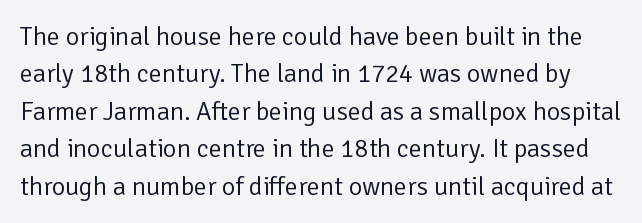
The type sits square on the baseline with zero lean. These glyphs show unthickened strokes, regular width or finer. Has an underline been added? It has not. Whoever set this chose a conventional vertical rhythm. Observe the ordinary spacing: letters are neighbours, not strangers.
